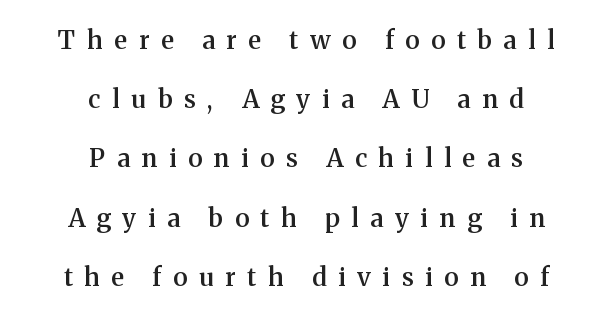
Typesetter's note: demi weight, one step under bold. Each new line begins a long way beneath the previous one. Visually the block forms a symmetrical silhouette, jagged on both flanks. Every character sits straight up, as roman type does. How are the letters spaced? Widely, with obvious added tracking. The baseline area is clear.
